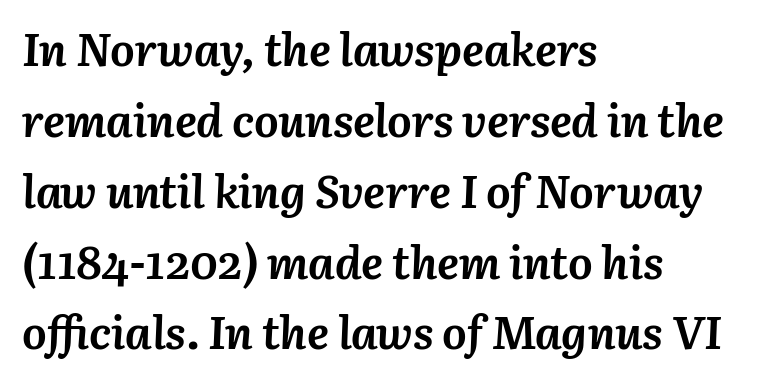
{"italic": "yes", "lean": "right", "slant_degrees": 3, "bold": "yes", "weight": "semibold", "width": "normal", "stroke_contrast": "medium", "x_height": "medium", "monospaced": "no", "underline": "no", "align": "left", "line_spacing": "normal", "line_spacing_ratio": 1.54, "letter_spacing": "normal", "letter_spacing_em": 0.0, "glyph_px": 46}
